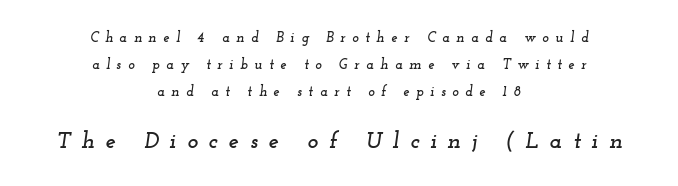
{"italic": "yes", "lean": "right", "slant_degrees": 12, "underline": "no", "align": "center", "line_spacing": "loose", "line_spacing_ratio": 1.93, "letter_spacing": "wide", "letter_spacing_em": 0.47, "larger_block": "second", "size_ratio": 1.64, "glyph_px": 23}
